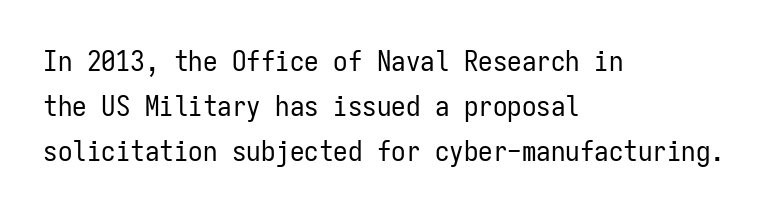
{"serif": "no", "italic": "no", "bold": "no", "weight": "regular", "width": "condensed", "stroke_contrast": "low", "x_height": "medium", "monospaced": "yes", "underline": "no", "align": "left", "line_spacing": "normal", "line_spacing_ratio": 1.56, "letter_spacing": "normal", "letter_spacing_em": 0.0, "glyph_px": 29}
